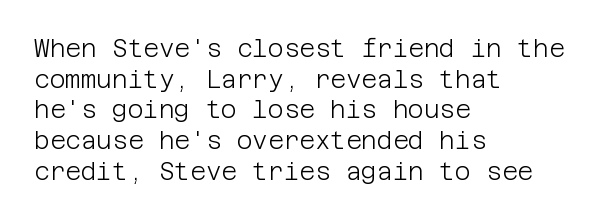
The image shows 24 px text type, upright; set left-aligned, normal line spacing (1.28x), normal letter spacing, not underlined.
